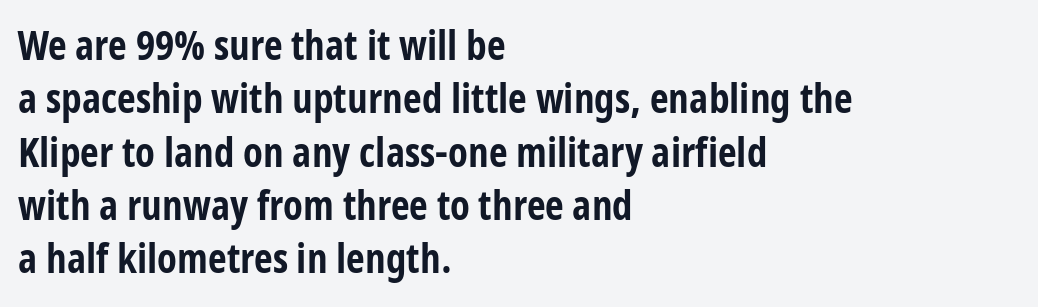
{"serif": "no", "italic": "no", "bold": "yes", "weight": "bold", "width": "condensed", "stroke_contrast": "low", "x_height": "medium", "monospaced": "no", "underline": "no", "align": "left", "line_spacing": "normal", "line_spacing_ratio": 1.3, "letter_spacing": "normal", "letter_spacing_em": 0.0, "glyph_px": 41}
